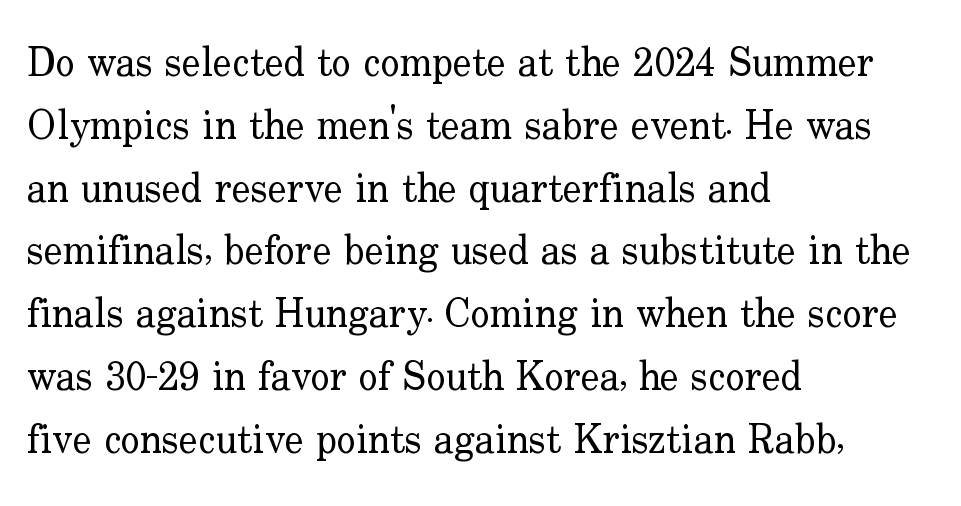
The image shows 40 px regular-weight serif type, upright; set left-aligned, normal line spacing (1.57x), normal letter spacing, not underlined; low stroke contrast and a small x-height.
